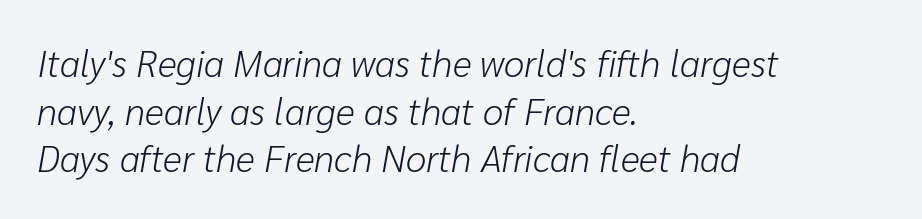
Q: Is the text bold? A: No.
Q: Is the text italic (slanted)? A: Yes, it leans right by about 10 degrees.
Q: Is the text underlined? A: No.
Q: How is the paragraph aligned? A: Left-aligned.
Q: Is the spacing between letters normal or unusually wide? A: Normal.
Q: Is the spacing between lines tight, normal or loose? A: Normal.
Q: Width (condensed, normal, or wide)? A: Normal.
Q: Stroke contrast? A: Low.
Q: x-height? A: Medium.
Q: Monospaced? A: No.
